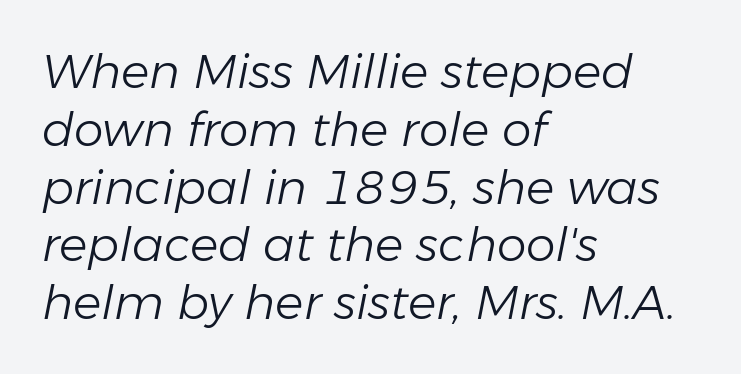
The image shows 47 px light type, italic (leaning right); set left-aligned, line spacing 1.23x, normal letter spacing, not underlined; low stroke contrast and a medium x-height.
